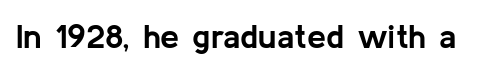
The image shows 34 px semibold sans-serif type, upright; set normal letter spacing, not underlined; low stroke contrast and a medium x-height.
